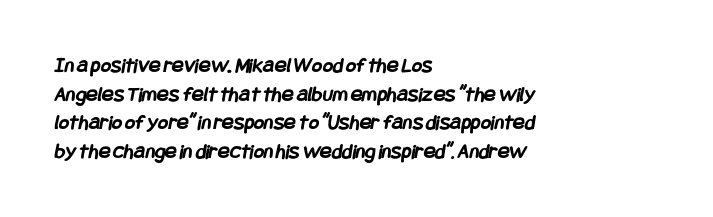
Rule under the text: the space is simply empty. Compared with typical paragraphs, the rows here are spaced about the same. Typographic density is high because the face is bold. This sample is left-justified, so line endings fall wherever the words run out.
